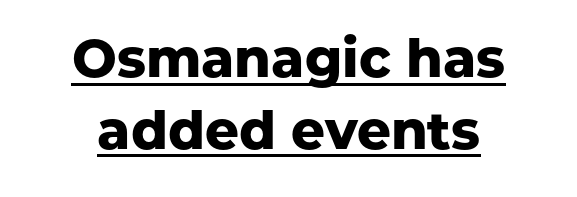
The type is set solid horizontally, with unmodified tracking. I'd call this a sans setting — the letters go barefoot. The block of text has a typical density, with ordinary space between rows. Rendered with straight, roman letterforms.
